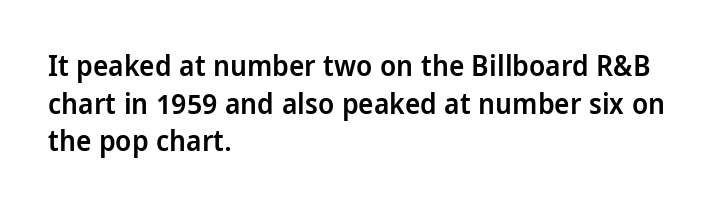
{"serif": "no", "italic": "no", "bold": "semi", "weight": "semibold", "width": "condensed", "stroke_contrast": "low", "x_height": "large", "monospaced": "no", "underline": "no", "align": "left", "line_spacing": "normal", "line_spacing_ratio": 1.3, "letter_spacing": "normal", "letter_spacing_em": 0.0, "glyph_px": 29}
